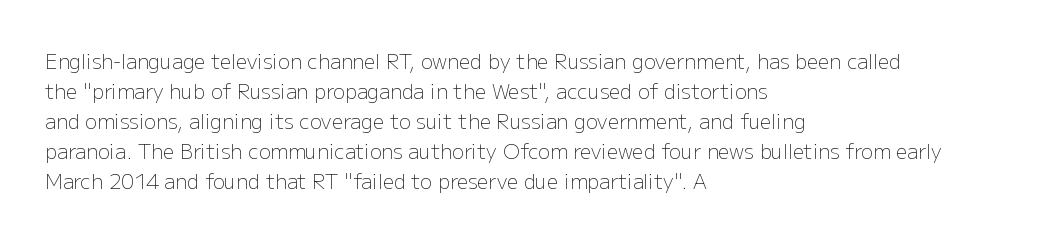
The image shows 20 px text type, upright; set left-aligned, normal line spacing (1.5x), normal letter spacing, not underlined.
